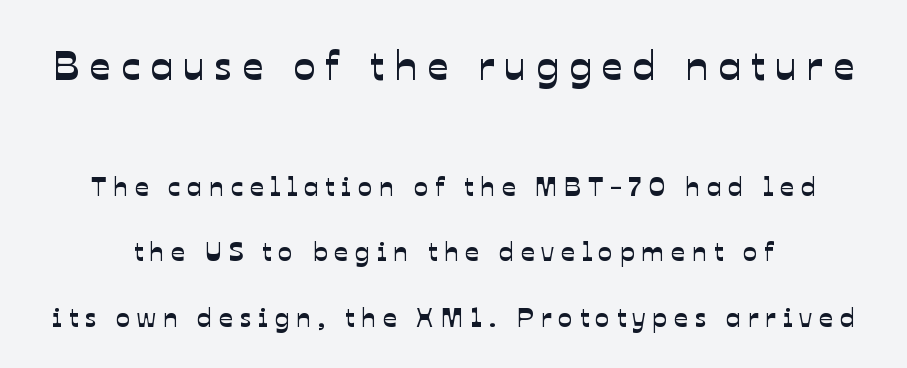
These lines are rendered in a variable-pitch font. Leading is clearly above the norm, producing a sparse column. The passage shown is typeset with a sans-serif family. A bare baseline throughout the passage. These lines have a slow, spaced-out rhythm from letter to letter.
